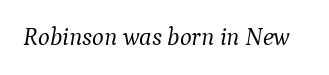
The image shows 25 px text type, italic (leaning right); set normal letter spacing, not underlined.
